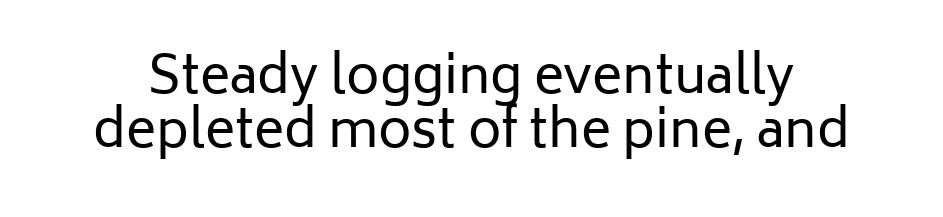
Think of a printed novel: that variable character pitch is what you see here. Horizontal bands of white between lines are thin slivers. Do the letters lean? They stand straight. Glance below the letters and you will spot only blank space.
